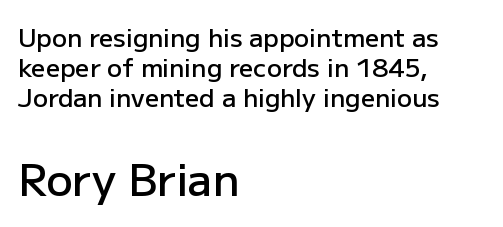
The image shows 44 px semibold sans-serif type, upright; set left-aligned, line spacing 1.21x, normal letter spacing, not underlined; the second (bottom) block is 1.76x larger; low stroke contrast and a medium x-height.
